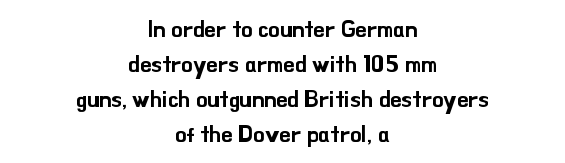
{"italic": "no", "underline": "no", "align": "center", "line_spacing": "normal", "line_spacing_ratio": 1.52, "letter_spacing": "normal", "letter_spacing_em": 0.0, "glyph_px": 23}
